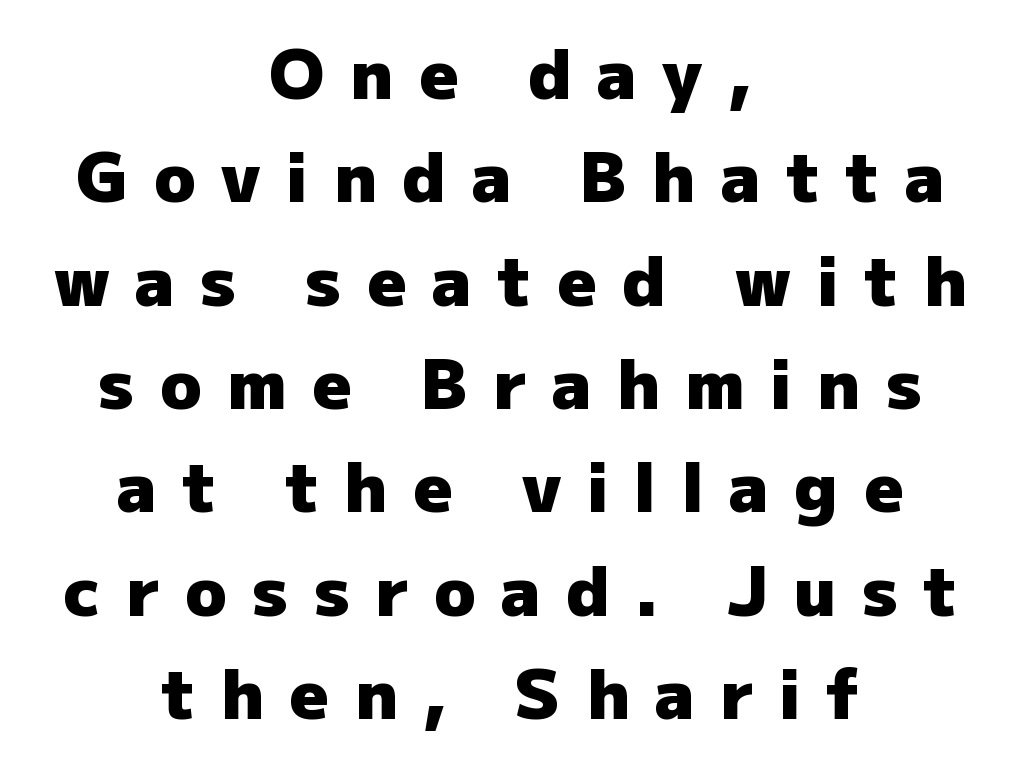
Q: Is the text bold? A: Yes.
Q: Is the text italic (slanted)? A: No, it is upright.
Q: Is the typeface a serif or a sans-serif typeface? A: Sans-serif.
Q: Is the text underlined? A: No.
Q: How is the paragraph aligned? A: Centered.
Q: Is the spacing between letters normal or unusually wide? A: Unusually wide.
Q: Is the spacing between lines tight, normal or loose? A: Normal.
Q: Width (condensed, normal, or wide)? A: Normal.
Q: Stroke contrast? A: Low.
Q: x-height? A: Medium.
Q: Monospaced? A: No.
